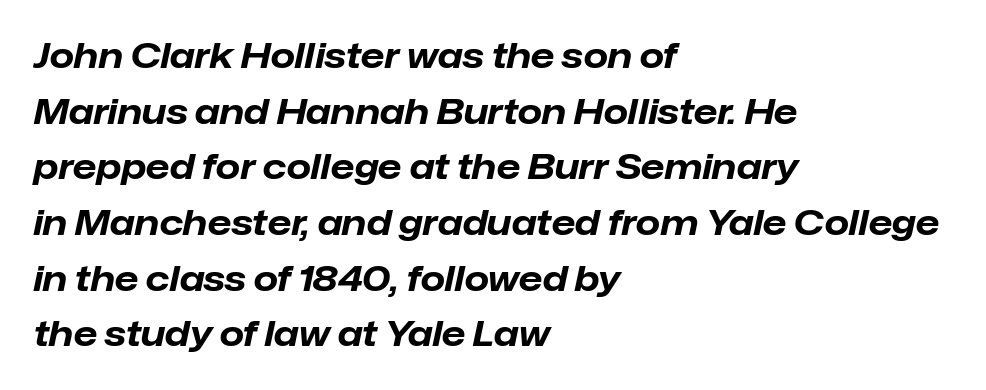
Is the type slanted? Yes — the strokes lean at a clear angle. Notice how descenders clear the ascenders below comfortably — that's standard leading. Looks like regular typesetting: each glyph gets only the width it needs. The strokes are fattened all the way to bold.
